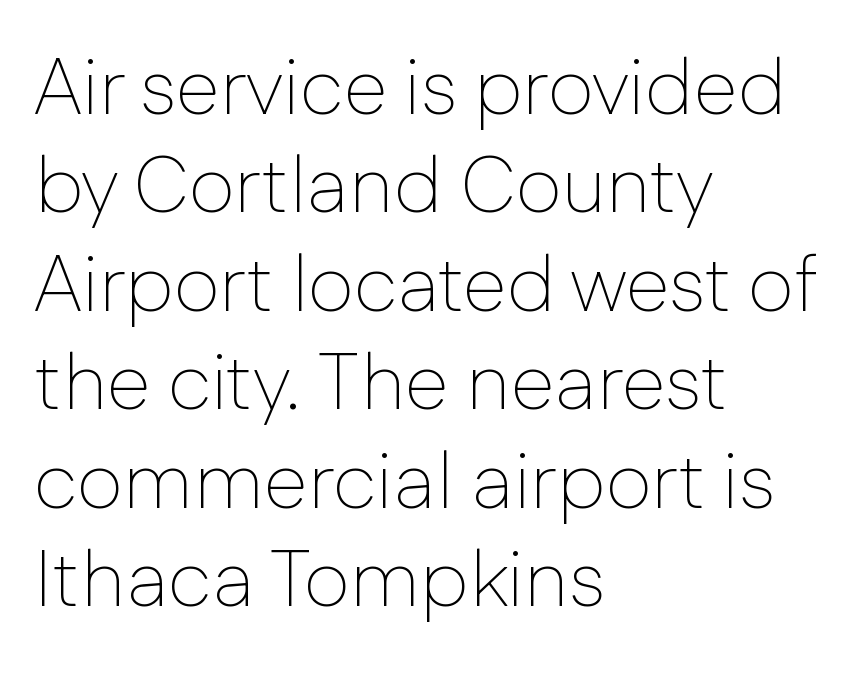
The image shows 80 px thin sans-serif type, upright; set left-aligned, line spacing 1.23x, normal letter spacing, not underlined; low stroke contrast and a medium x-height.
